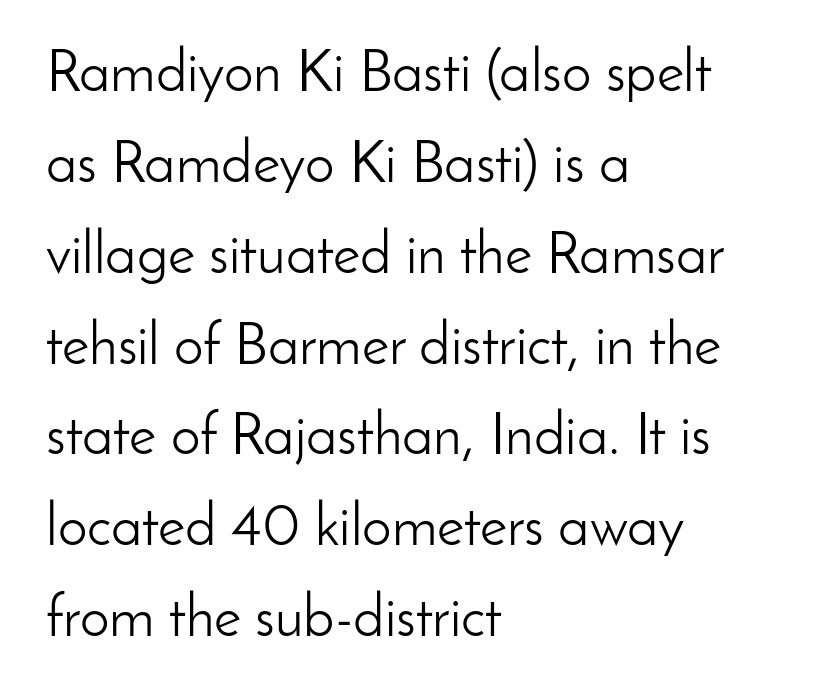
{"serif": "no", "italic": "no", "bold": "no", "weight": "light", "width": "normal", "stroke_contrast": "low", "x_height": "small", "monospaced": "no", "underline": "no", "align": "left", "line_spacing": "normal", "line_spacing_ratio": 1.54, "letter_spacing": "normal", "letter_spacing_em": 0.0, "glyph_px": 59}
